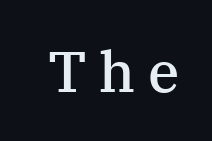
The image shows 57 px semibold serif type, upright; set unusually wide letter spacing (+0.22 em), not underlined; medium stroke contrast and a medium x-height.
